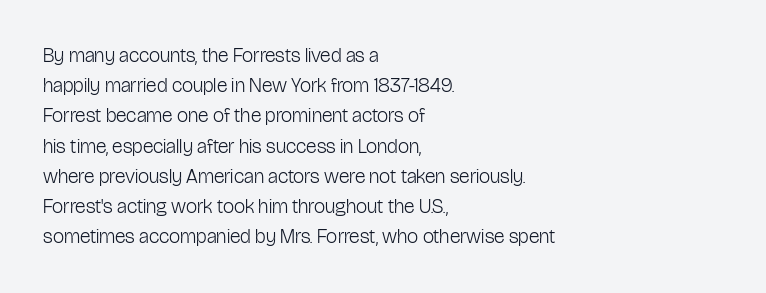
The image shows 20 px text type, upright; set left-aligned, normal line spacing (1.51x), normal letter spacing, not underlined.
